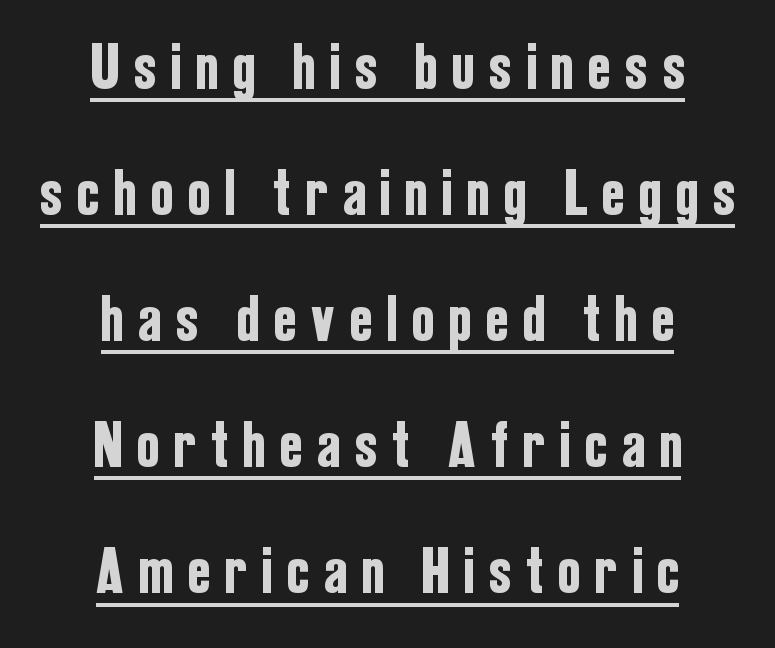
{"serif": "no", "italic": "no", "width": "condensed", "stroke_contrast": "low", "x_height": "medium", "monospaced": "no", "underline": "yes", "align": "center", "line_spacing": "loose", "line_spacing_ratio": 1.94, "letter_spacing": "wide", "letter_spacing_em": 0.24, "glyph_px": 65}
